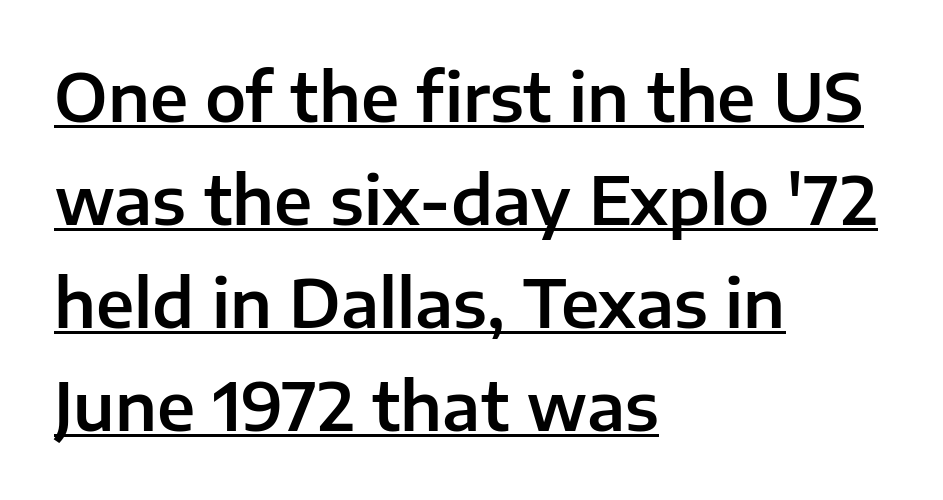
The glyphs in this specimen are sans serif. Honestly, the letter spacing is just normal — you wouldn't notice it. Posture: straight, roman, zero tilt. Underlining? Definitely there.
